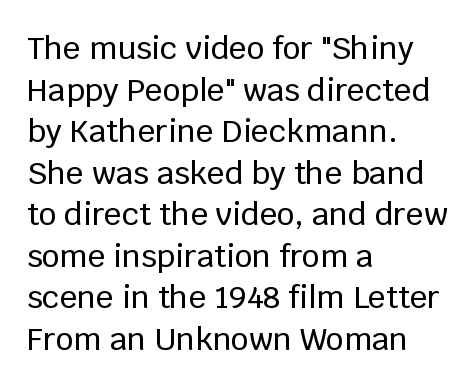
The image shows 31 px sans-serif type, upright; set left-aligned, normal line spacing (1.34x), normal letter spacing, not underlined; low stroke contrast and a large x-height.
